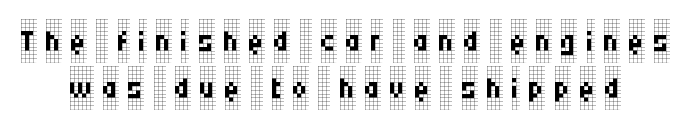
Q: Is the text bold? A: No.
Q: Is the text italic (slanted)? A: No, it is upright.
Q: Is the typeface a serif or a sans-serif typeface? A: Serif.
Q: Is the text underlined? A: No.
Q: Is the spacing between letters normal or unusually wide? A: Unusually wide.
Q: Is the spacing between lines tight, normal or loose? A: Tight.
Q: Width (condensed, normal, or wide)? A: Condensed.
Q: Stroke contrast? A: Low.
Q: x-height? A: Large.
Q: Monospaced? A: No.
